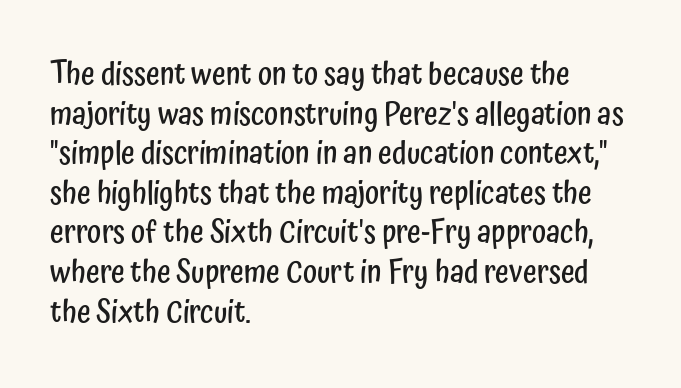
The face used here is proportionally spaced, like ordinary book or web type. If you drew a line through each stem, it would be perfectly vertical. The space beneath each line is pristine and unruled. Moderately thickened strokes mark this as semibold type. How would I describe the line gaps? Plain and ordinary. Regarding serifs, this sample does without them.
